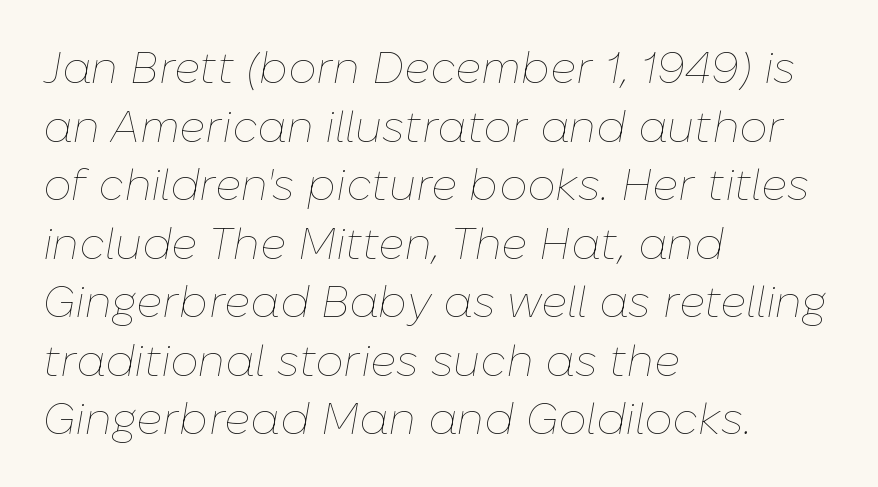
{"italic": "yes", "lean": "right", "slant_degrees": 10, "bold": "no", "weight": "thin", "width": "normal", "stroke_contrast": "low", "x_height": "medium", "monospaced": "no", "underline": "no", "align": "left", "line_spacing": "normal", "line_spacing_ratio": 1.33, "letter_spacing": "normal", "letter_spacing_em": 0.0, "glyph_px": 44}
